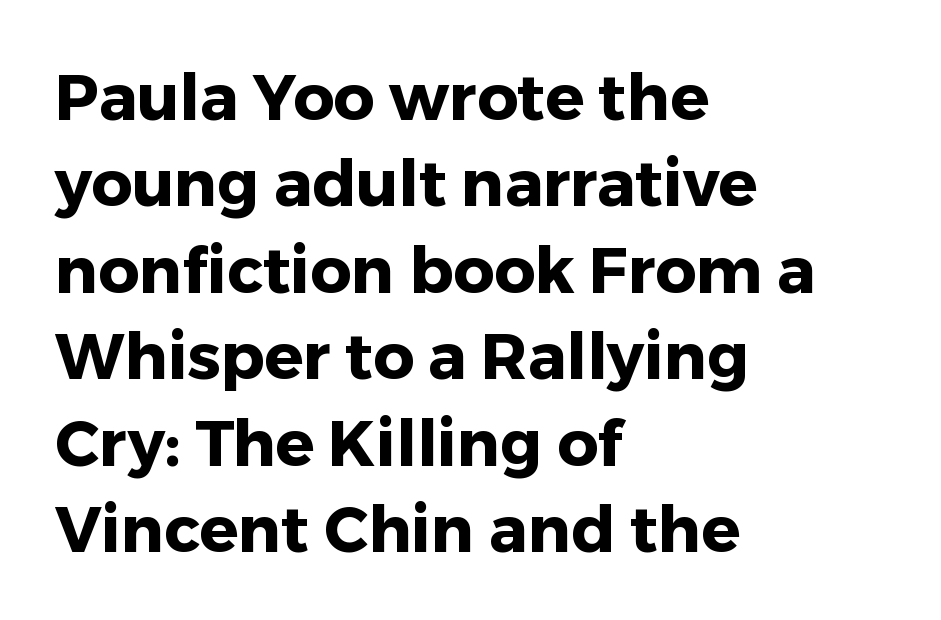
Underline: absent. Left-aligned paragraph, ragged on the right. Baseline-to-baseline distance is the conventional proportion of letter height. The typography opts for an upright posture over an oblique one. The type family on display is of the sans-serif kind.
